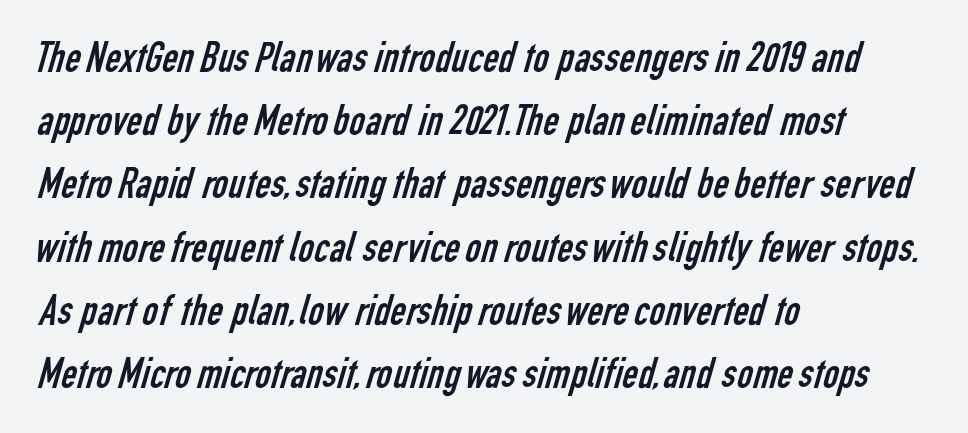
{"serif": "no", "bold": "no", "weight": "regular", "width": "condensed", "stroke_contrast": "low", "x_height": "medium", "monospaced": "no", "underline": "no", "align": "left", "line_spacing": "normal", "line_spacing_ratio": 1.47, "letter_spacing": "normal", "letter_spacing_em": 0.0, "glyph_px": 43}
